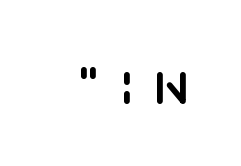
{"serif": "no", "italic": "no", "width": "normal", "stroke_contrast": "low", "x_height": "large", "monospaced": "no", "underline": "no", "letter_spacing": "wide", "letter_spacing_em": 0.38, "glyph_px": 61}
